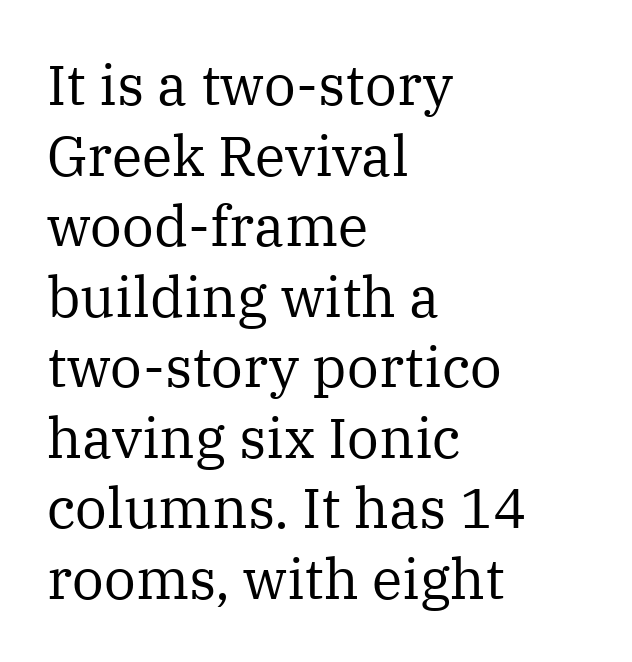
Q: Is the text bold? A: No.
Q: Is the text italic (slanted)? A: No, it is upright.
Q: Is the typeface a serif or a sans-serif typeface? A: Serif.
Q: Is the text underlined? A: No.
Q: How is the paragraph aligned? A: Left-aligned.
Q: Is the spacing between letters normal or unusually wide? A: Normal.
Q: Is the spacing between lines tight, normal or loose? A: Normal.
Q: Width (condensed, normal, or wide)? A: Normal.
Q: Stroke contrast? A: Medium.
Q: x-height? A: Medium.
Q: Monospaced? A: No.
